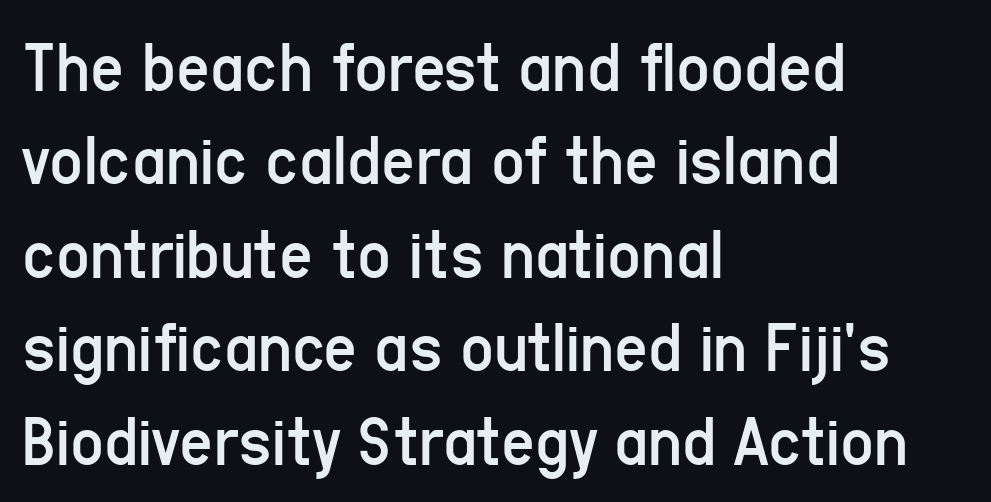
Q: Is the text bold? A: No.
Q: Is the text italic (slanted)? A: No, it is upright.
Q: Is the typeface a serif or a sans-serif typeface? A: Sans-serif.
Q: Is the text underlined? A: No.
Q: How is the paragraph aligned? A: Left-aligned.
Q: Is the spacing between letters normal or unusually wide? A: Normal.
Q: Is the spacing between lines tight, normal or loose? A: Normal.
Q: Width (condensed, normal, or wide)? A: Condensed.
Q: Stroke contrast? A: Low.
Q: x-height? A: Medium.
Q: Monospaced? A: No.
